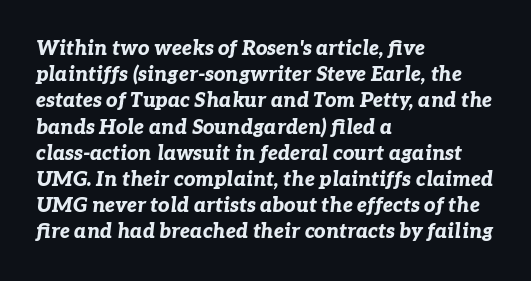
{"italic": "yes", "lean": "right", "slant_degrees": 7, "bold": "yes", "underline": "no", "align": "left", "line_spacing": "normal", "line_spacing_ratio": 1.31, "letter_spacing": "normal", "letter_spacing_em": 0.0, "glyph_px": 20}
